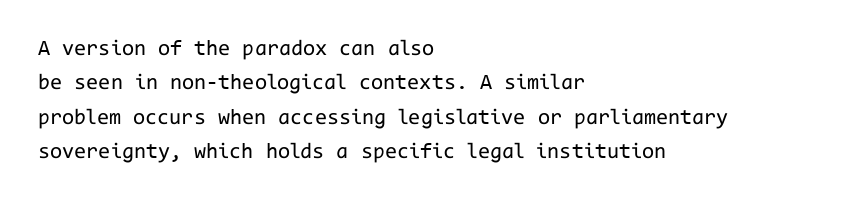
The image shows 22 px text type, upright; set left-aligned, normal line spacing (1.56x), normal letter spacing, not underlined.
